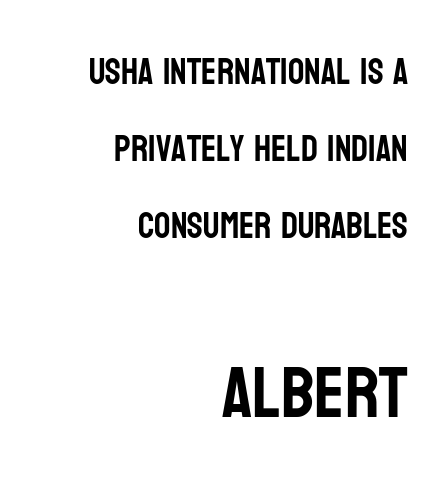
Q: Is the text italic (slanted)? A: No, it is upright.
Q: Is the typeface a serif or a sans-serif typeface? A: Sans-serif.
Q: Is the text underlined? A: No.
Q: How is the paragraph aligned? A: Right-aligned.
Q: Is the spacing between letters normal or unusually wide? A: Normal.
Q: Is the spacing between lines tight, normal or loose? A: Loose.
Q: Which block of text is set in a larger size, the first (top) or the second (bottom)? A: The second (bottom) one.
Q: Width (condensed, normal, or wide)? A: Condensed.
Q: Stroke contrast? A: Low.
Q: x-height? A: Large.
Q: Monospaced? A: No.
